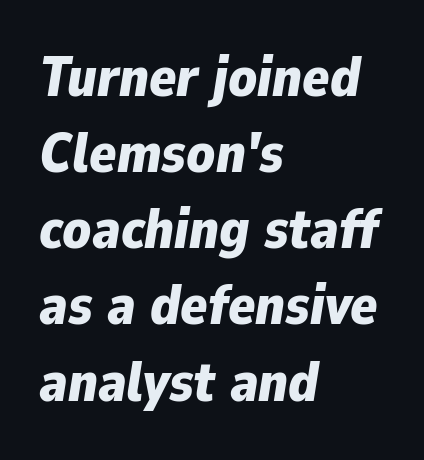
The image shows 56 px bold type, italic (leaning right); set left-aligned, normal line spacing (1.36x), normal letter spacing, not underlined; low stroke contrast and a medium x-height.
